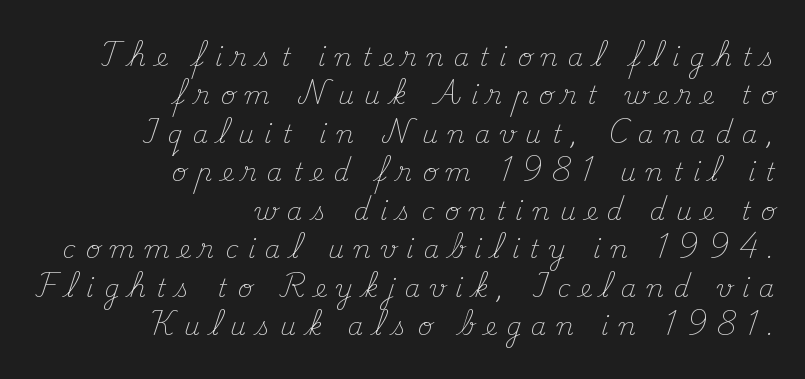
Q: Is the text bold? A: No.
Q: Is the text italic (slanted)? A: Yes.
Q: Is the text underlined? A: No.
Q: How is the paragraph aligned? A: Right-aligned.
Q: Is the spacing between letters normal or unusually wide? A: Unusually wide.
Q: Is the spacing between lines tight, normal or loose? A: Normal.
